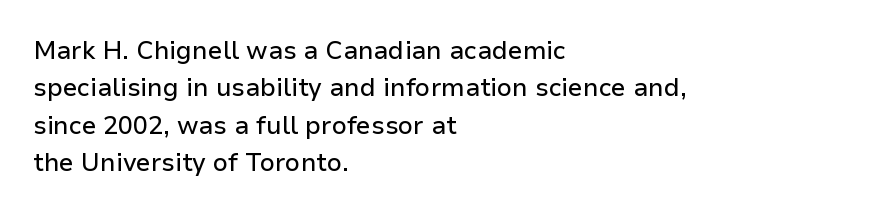
Q: Is the text italic (slanted)? A: No, it is upright.
Q: Is the text underlined? A: No.
Q: How is the paragraph aligned? A: Left-aligned.
Q: Is the spacing between letters normal or unusually wide? A: Normal.
Q: Is the spacing between lines tight, normal or loose? A: Normal.
